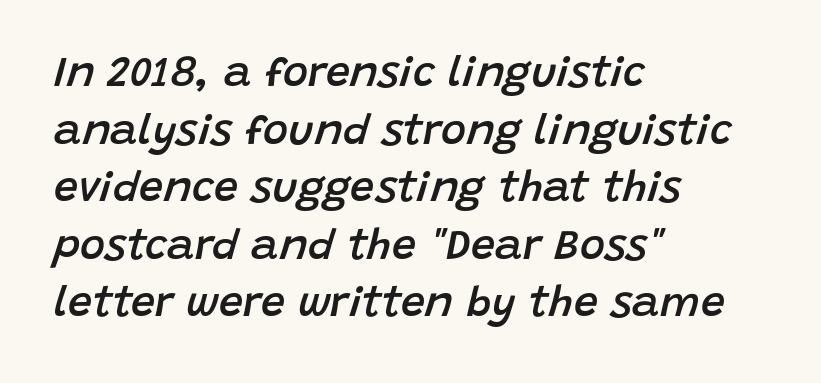
Q: Is the text bold? A: Semi-bold.
Q: Is the text italic (slanted)? A: Yes, it leans right by about 15 degrees.
Q: Is the text underlined? A: No.
Q: How is the paragraph aligned? A: Left-aligned.
Q: Is the spacing between letters normal or unusually wide? A: Normal.
Q: Is the spacing between lines tight, normal or loose? A: Normal.
Q: Width (condensed, normal, or wide)? A: Normal.
Q: Stroke contrast? A: Low.
Q: x-height? A: Large.
Q: Monospaced? A: No.
